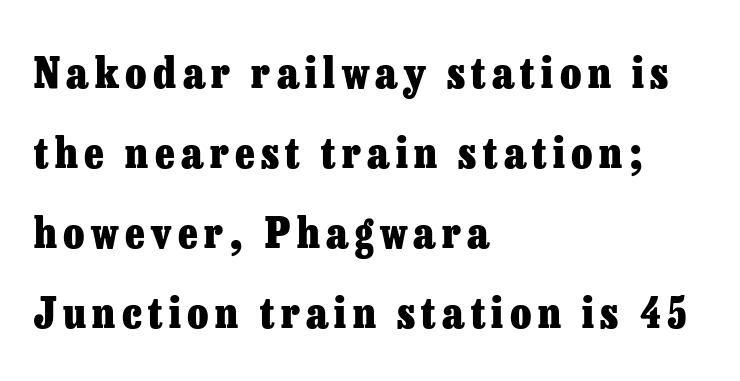
{"serif": "yes", "italic": "no", "bold": "yes", "weight": "heavy", "width": "normal", "stroke_contrast": "low", "x_height": "medium", "monospaced": "no", "underline": "no", "align": "left", "line_spacing_ratio": 1.86, "glyph_px": 43}
